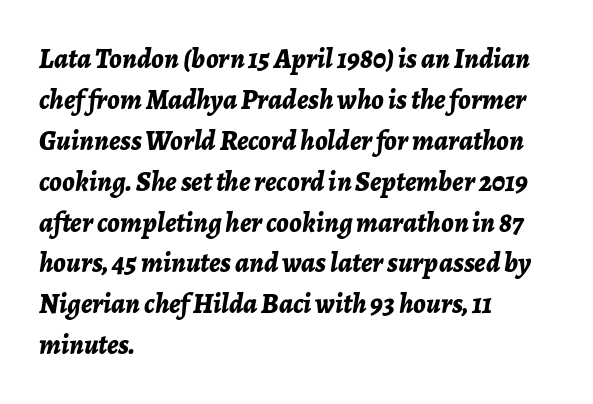
The image shows 28 px bold type, italic (leaning right); set left-aligned, normal line spacing (1.46x), normal letter spacing, not underlined; low stroke contrast and a medium x-height.
